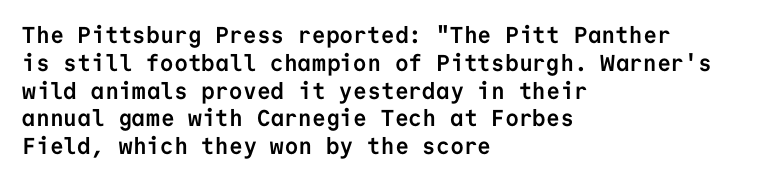
Short and long lines alike share a common starting point at left. Unlike italic type, these characters show no tilt at all. The passage shown is emphatically bold. The face used here is rendered with its standard letterfit. The space beneath each line is pristine and unruled.
